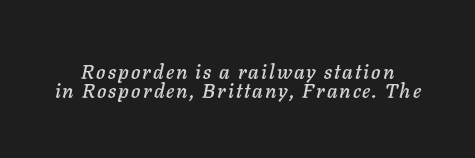
Q: Is the text italic (slanted)? A: Yes, it leans right by about 11 degrees.
Q: Is the text underlined? A: No.
Q: Is the spacing between lines tight, normal or loose? A: Tight.
